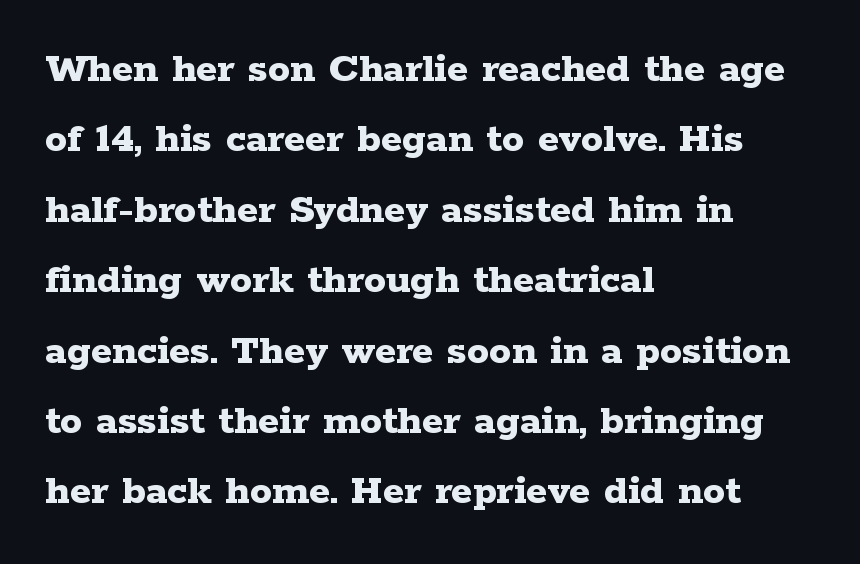
{"serif": "yes", "italic": "no", "bold": "yes", "weight": "bold", "width": "wide", "stroke_contrast": "low", "x_height": "medium", "monospaced": "no", "underline": "no", "align": "left", "line_spacing": "normal", "line_spacing_ratio": 1.6, "letter_spacing": "normal", "letter_spacing_em": 0.0, "glyph_px": 44}
